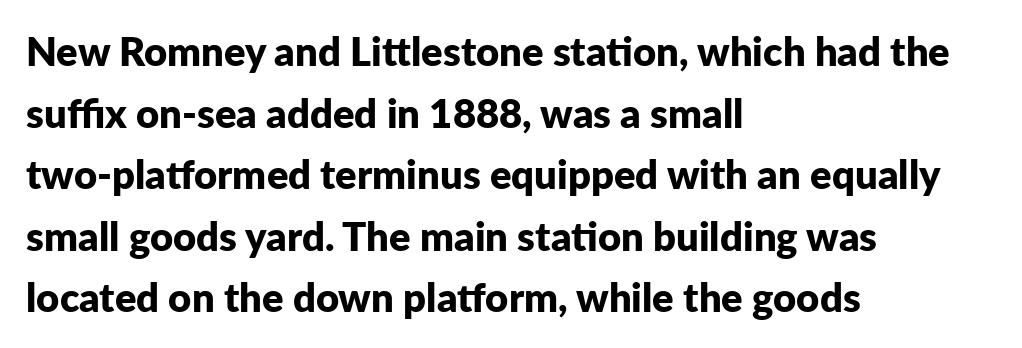
The passage shown has conventional tracking throughout. As a designer I'd log this as weight 700, bold. Type without underlining. Notice how the passage keeps a crisp vertical edge on the left only.
